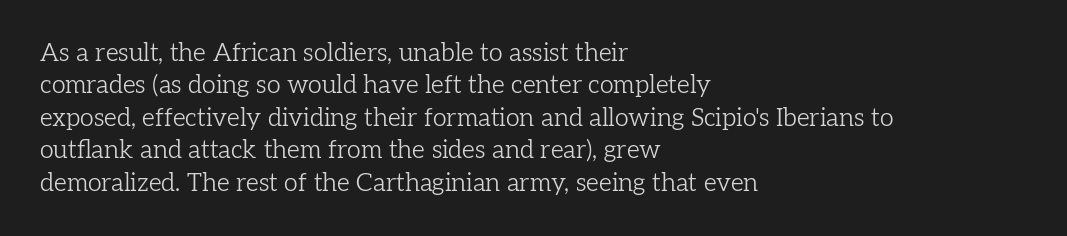
The image shows 25 px text type, upright; set left-aligned, normal line spacing (1.3x), normal letter spacing, not underlined.
